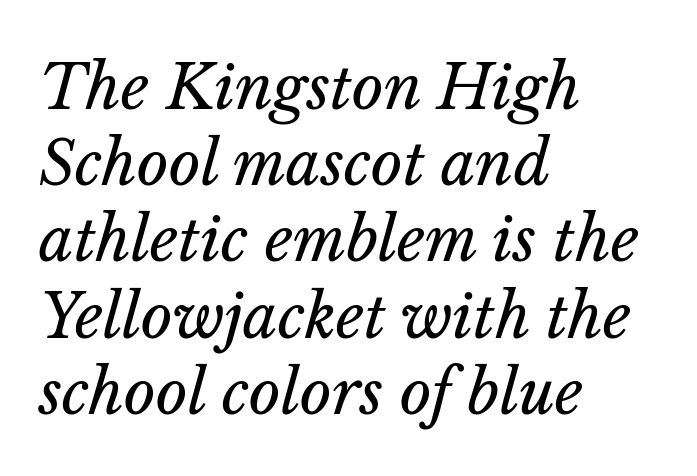
The image shows 61 px regular-weight type, italic (leaning right); set left-aligned, normal line spacing (1.25x), normal letter spacing, not underlined; low stroke contrast and a medium x-height.
